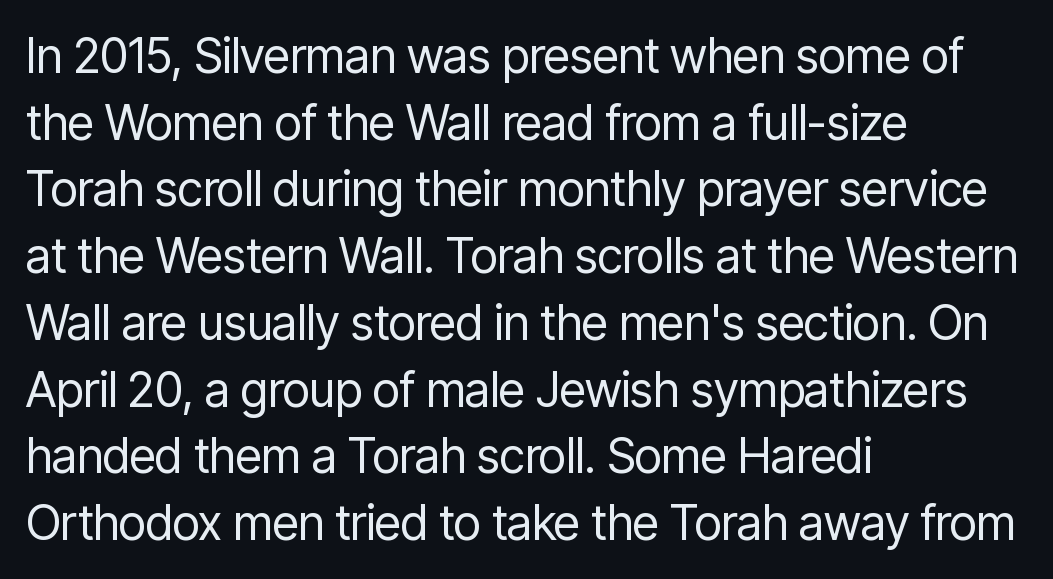
If you measured baseline to baseline, you'd find a middling distance. Check the space under the baseline: it is left empty. What kind of face is this? One without serifs — a sans. This sample uses an upright cut, with every glyph sitting square on the baseline.
